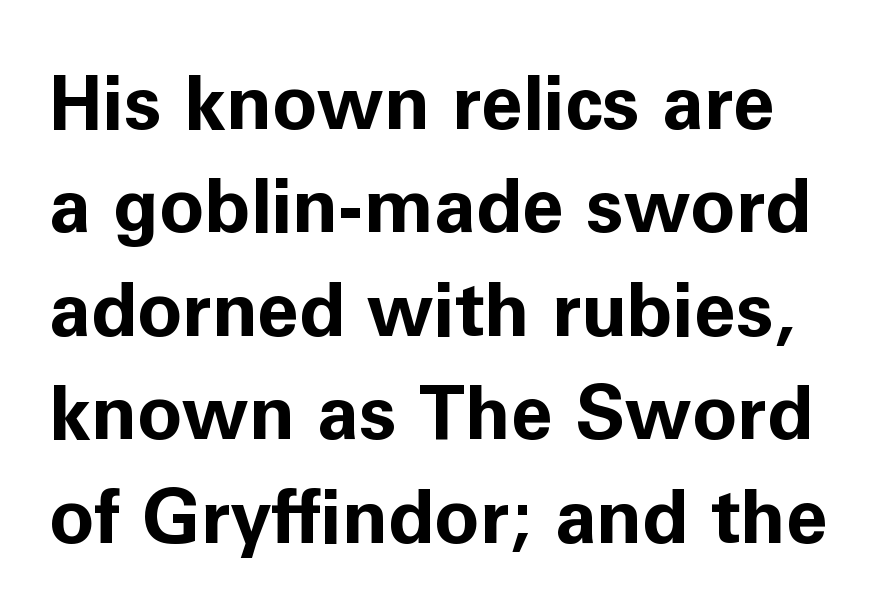
Q: Is the text bold? A: Yes.
Q: Is the text italic (slanted)? A: No, it is upright.
Q: Is the typeface a serif or a sans-serif typeface? A: Sans-serif.
Q: Is the text underlined? A: No.
Q: Is the spacing between letters normal or unusually wide? A: Normal.
Q: Is the spacing between lines tight, normal or loose? A: Normal.
Q: Width (condensed, normal, or wide)? A: Normal.
Q: Stroke contrast? A: Low.
Q: x-height? A: Medium.
Q: Monospaced? A: No.
